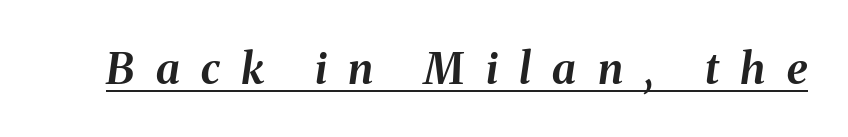
These lines are rendered in a variable-pitch font. Emphasis is given by a line drawn under the lettering. Strokes here are thick enough to call this a true bold. This sample uses an oblique cut, with every glyph tilted off the vertical.
